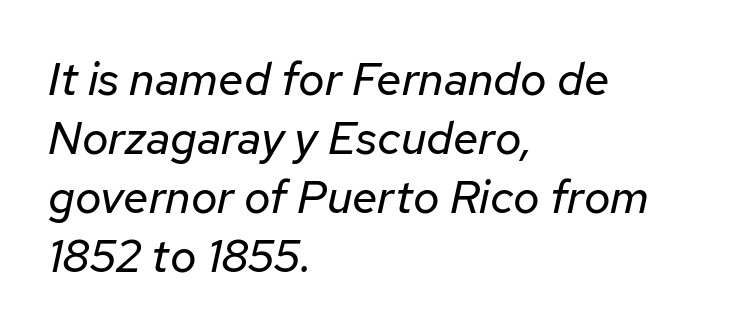
The image shows 46 px regular-weight type, italic (leaning right); set left-aligned, normal line spacing (1.28x), normal letter spacing, not underlined; low stroke contrast and a medium x-height.
